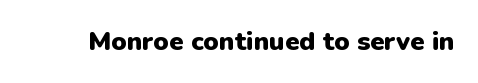
{"italic": "no", "bold": "yes", "underline": "no", "letter_spacing": "normal", "letter_spacing_em": 0.0, "glyph_px": 26}
